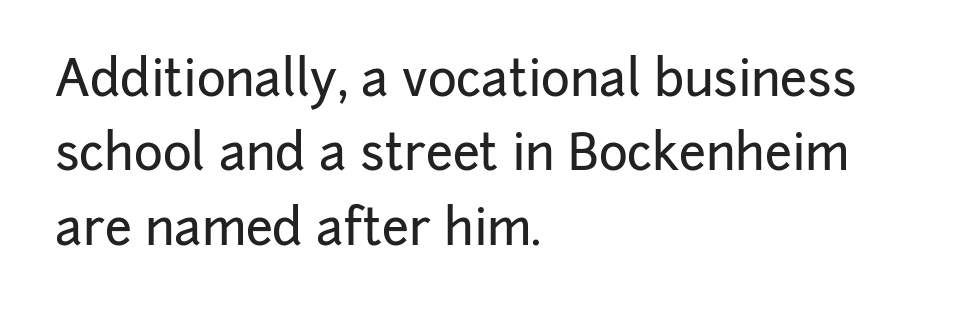
{"serif": "no", "italic": "no", "width": "normal", "stroke_contrast": "low", "x_height": "medium", "monospaced": "no", "underline": "no", "align": "left", "line_spacing": "normal", "line_spacing_ratio": 1.52, "letter_spacing": "normal", "letter_spacing_em": 0.0, "glyph_px": 49}
